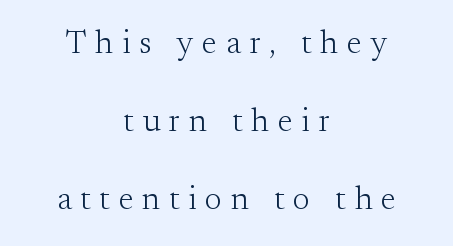
The image shows 33 px light serif type, upright; set centered, loose line spacing (2.36x), unusually wide letter spacing (+0.26 em), not underlined; medium stroke contrast and a small x-height.
